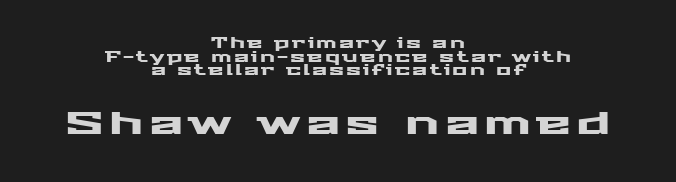
Q: Is the text italic (slanted)? A: No, it is upright.
Q: Is the typeface a serif or a sans-serif typeface? A: Sans-serif.
Q: Is the text underlined? A: No.
Q: How is the paragraph aligned? A: Centered.
Q: Is the spacing between lines tight, normal or loose? A: Tight.
Q: Which block of text is set in a larger size, the first (top) or the second (bottom)? A: The second (bottom) one.
Q: Width (condensed, normal, or wide)? A: Wide.
Q: Stroke contrast? A: Medium.
Q: x-height? A: Medium.
Q: Monospaced? A: No.
